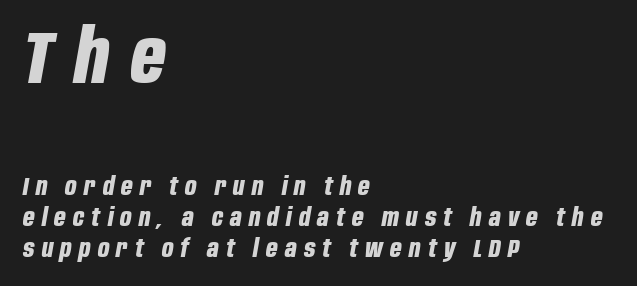
The image shows 75 px bold, condensed type, italic (leaning right); set left-aligned, line spacing 1.23x, unusually wide letter spacing (+0.29 em), not underlined; the first (top) block is 3.0x larger; low stroke contrast and a large x-height.
